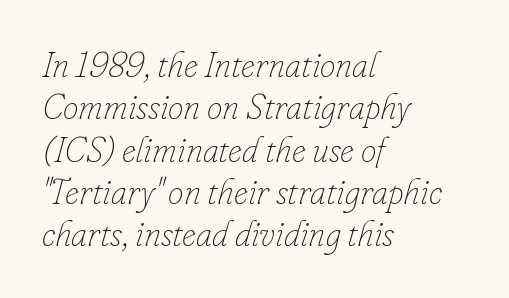
{"italic": "yes", "lean": "right", "slant_degrees": 16, "bold": "no", "weight": "thin", "width": "normal", "stroke_contrast": "low", "x_height": "small", "monospaced": "no", "underline": "no", "align": "left", "line_spacing_ratio": 1.21, "letter_spacing": "normal", "letter_spacing_em": 0.0, "glyph_px": 35}
